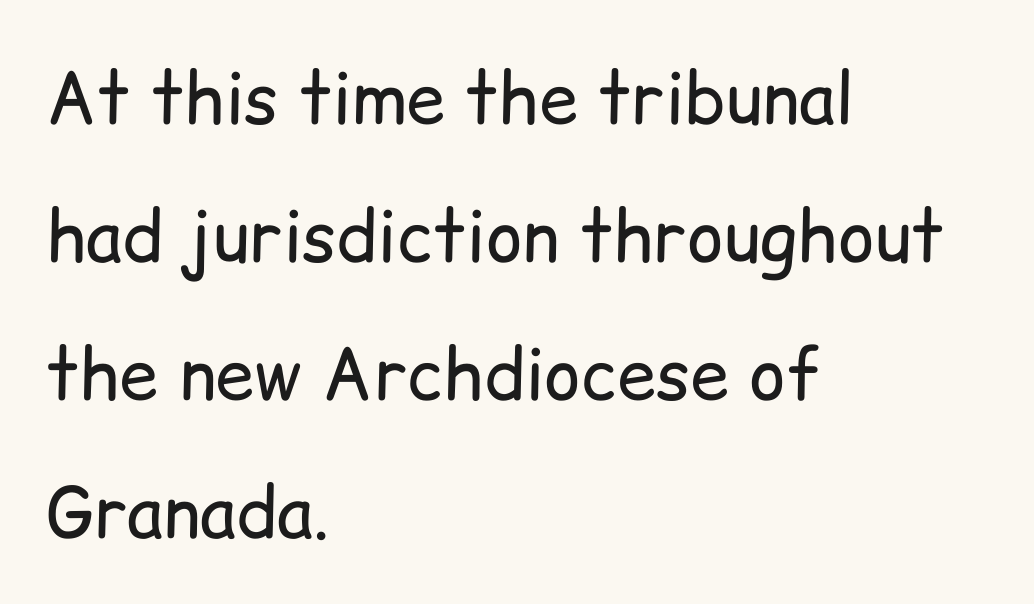
{"serif": "no", "italic": "no", "bold": "no", "weight": "regular", "width": "normal", "stroke_contrast": "low", "x_height": "medium", "monospaced": "no", "underline": "no", "align": "left", "line_spacing": "loose", "line_spacing_ratio": 1.97, "letter_spacing": "normal", "letter_spacing_em": 0.0, "glyph_px": 70}
